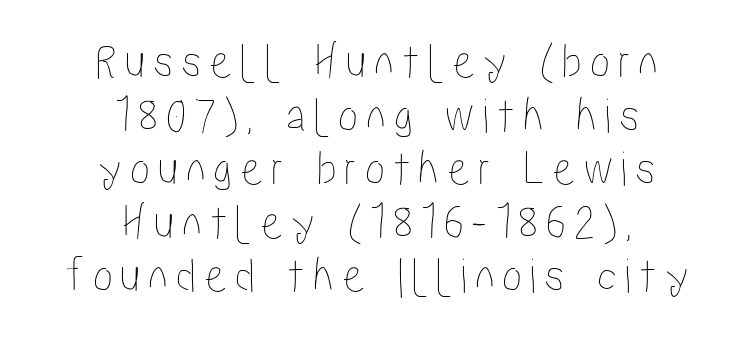
Q: Is the text italic (slanted)? A: No, it is upright.
Q: Is the text underlined? A: No.
Q: How is the paragraph aligned? A: Centered.
Q: Is the spacing between lines tight, normal or loose? A: Tight.
Q: Width (condensed, normal, or wide)? A: Condensed.
Q: Stroke contrast? A: Low.
Q: x-height? A: Medium.
Q: Monospaced? A: No.
